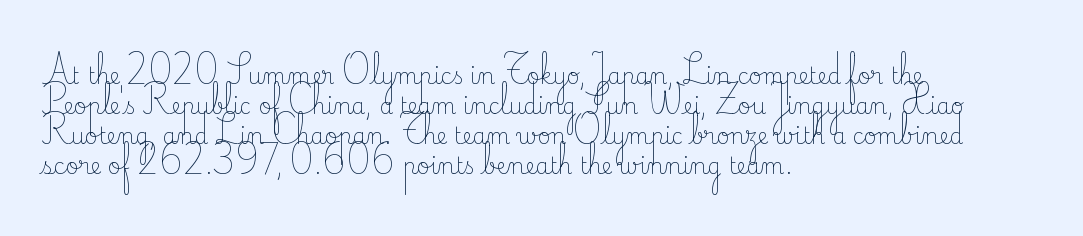
{"italic": "no", "bold": "no", "underline": "no", "align": "left", "line_spacing": "normal", "line_spacing_ratio": 1.36, "letter_spacing": "normal", "letter_spacing_em": 0.0, "glyph_px": 22}
